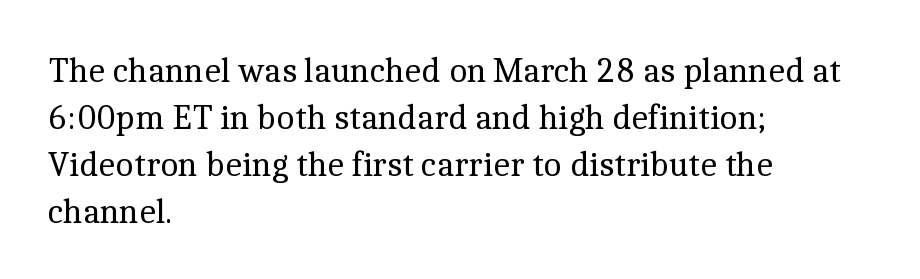
{"serif": "yes", "italic": "no", "bold": "no", "weight": "regular", "width": "normal", "x_height": "medium", "monospaced": "no", "underline": "no", "align": "left", "line_spacing": "normal", "line_spacing_ratio": 1.34, "letter_spacing": "normal", "letter_spacing_em": 0.0, "glyph_px": 35}
